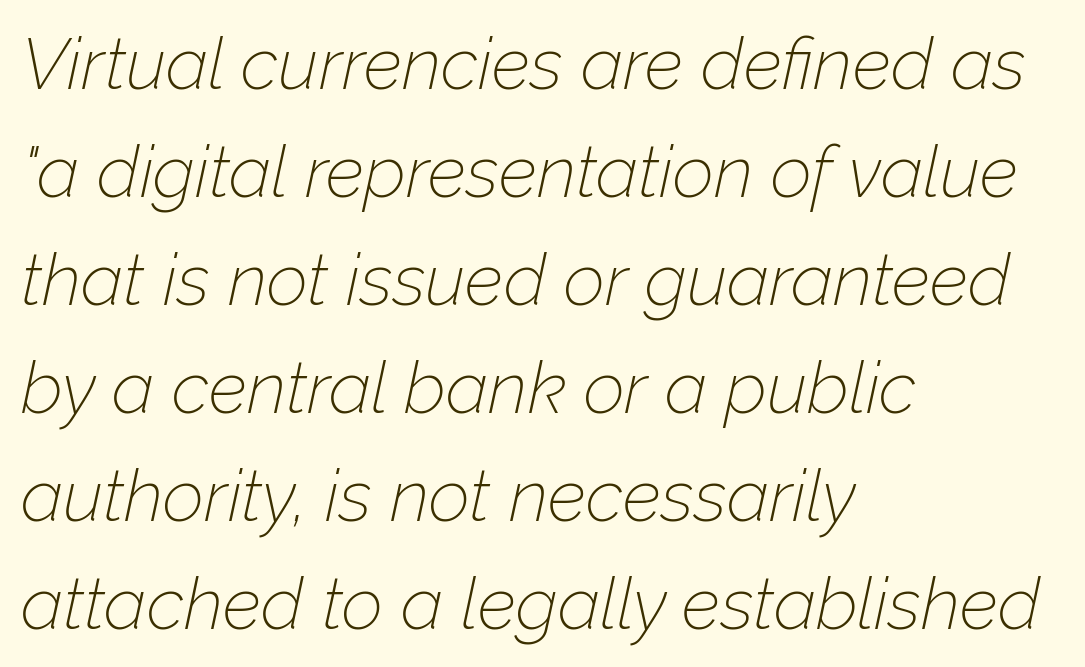
Here the designer chose a conventional face with non-uniform glyph widths. Reading down the column, the eye jumps a familiar distance to each next line. Weight: regular or lighter. Looking at the ascenders, they clearly lean.
